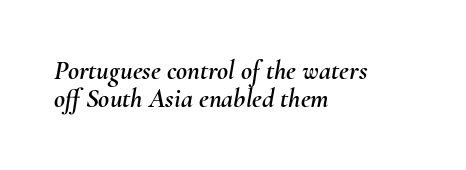
Q: Is the text italic (slanted)? A: Yes, it leans right by about 10 degrees.
Q: Is the text underlined? A: No.
Q: How is the paragraph aligned? A: Left-aligned.
Q: Is the spacing between letters normal or unusually wide? A: Normal.
Q: Is the spacing between lines tight, normal or loose? A: Tight.
